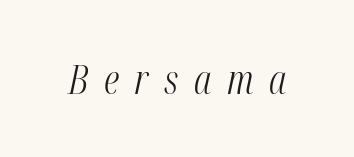
Q: Is the text bold? A: No.
Q: Is the text italic (slanted)? A: Yes, it leans right by about 12 degrees.
Q: Is the text underlined? A: No.
Q: Is the spacing between letters normal or unusually wide? A: Unusually wide.
Q: Width (condensed, normal, or wide)? A: Condensed.
Q: Stroke contrast? A: Medium.
Q: x-height? A: Medium.
Q: Monospaced? A: No.
